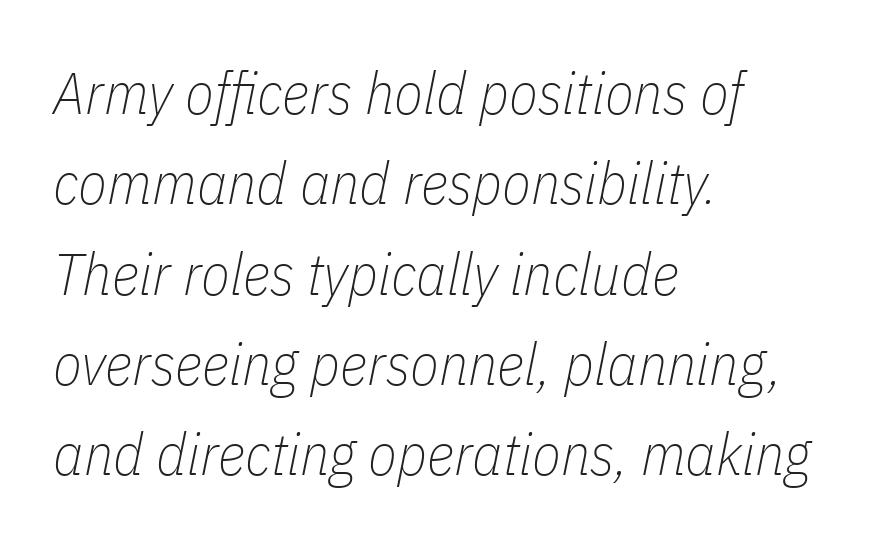
The passage shown has conventional tracking throughout. Tall strokes in this sample are angled rather than plumb. One-word summary of the alignment: left. Check under the words: just untouched page.
